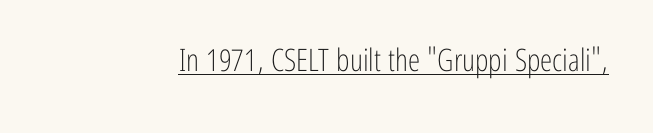
Q: Is the text bold? A: No.
Q: Is the text italic (slanted)? A: No, it is upright.
Q: Is the typeface a serif or a sans-serif typeface? A: Sans-serif.
Q: Is the text underlined? A: Yes.
Q: Is the spacing between letters normal or unusually wide? A: Normal.
Q: Width (condensed, normal, or wide)? A: Condensed.
Q: Stroke contrast? A: Low.
Q: x-height? A: Medium.
Q: Monospaced? A: No.
